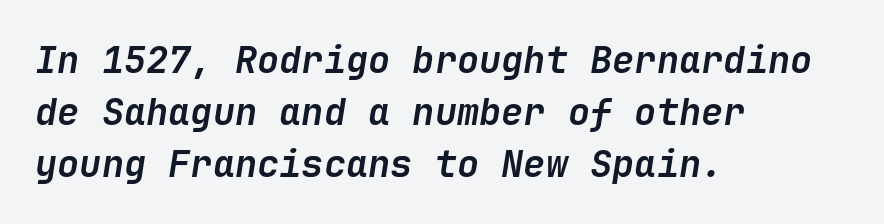
{"italic": "yes", "lean": "right", "slant_degrees": 9, "bold": "yes", "weight": "semibold", "width": "normal", "stroke_contrast": "low", "x_height": "medium", "underline": "no", "align": "left", "line_spacing": "normal", "line_spacing_ratio": 1.4, "letter_spacing": "normal", "letter_spacing_em": 0.0, "glyph_px": 37}
